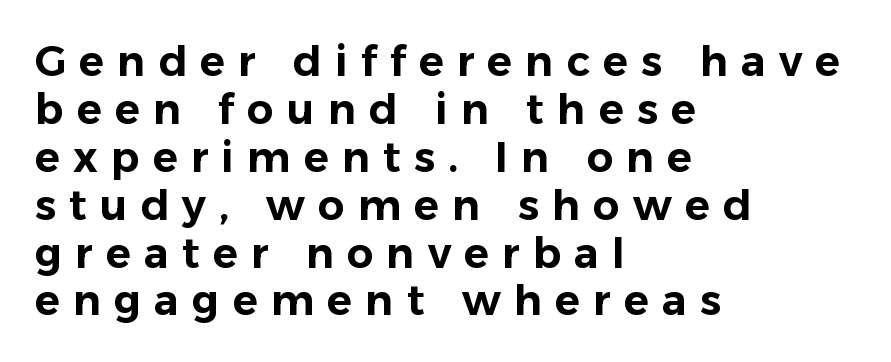
{"serif": "no", "italic": "no", "width": "normal", "stroke_contrast": "low", "x_height": "medium", "monospaced": "no", "underline": "no", "align": "left", "line_spacing": "tight", "line_spacing_ratio": 1.14, "letter_spacing": "wide", "letter_spacing_em": 0.31, "glyph_px": 42}
